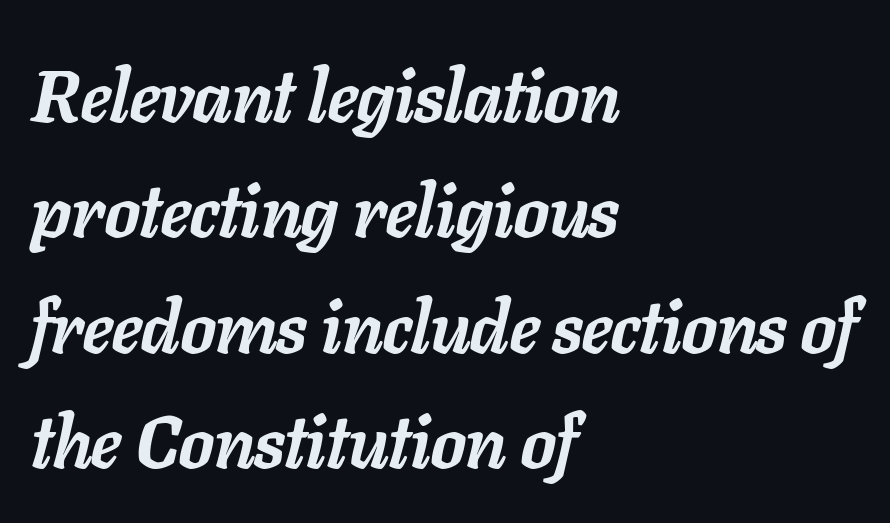
Q: Is the text bold? A: Yes.
Q: Is the text italic (slanted)? A: Yes, it leans right by about 11 degrees.
Q: Is the text underlined? A: No.
Q: How is the paragraph aligned? A: Left-aligned.
Q: Is the spacing between letters normal or unusually wide? A: Normal.
Q: Is the spacing between lines tight, normal or loose? A: Normal.
Q: Width (condensed, normal, or wide)? A: Normal.
Q: Stroke contrast? A: Low.
Q: x-height? A: Medium.
Q: Monospaced? A: No.
